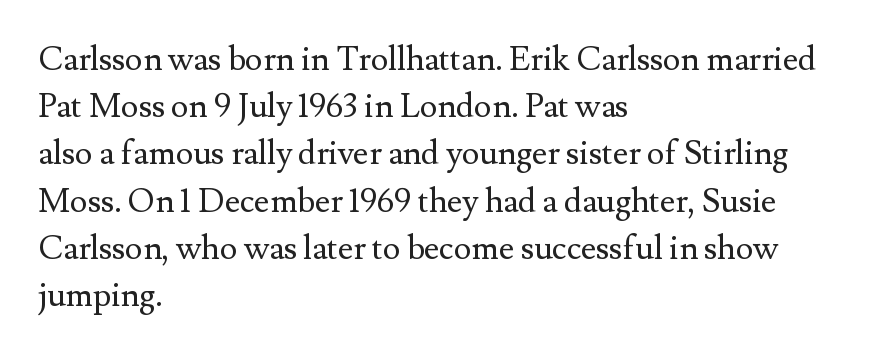
Typographically, this falls in the serif category. The lines in this sample share a left origin and differ only in where they stop. The letters advance in unequal steps, a hallmark of proportional type. Heft: none added — not bold.
